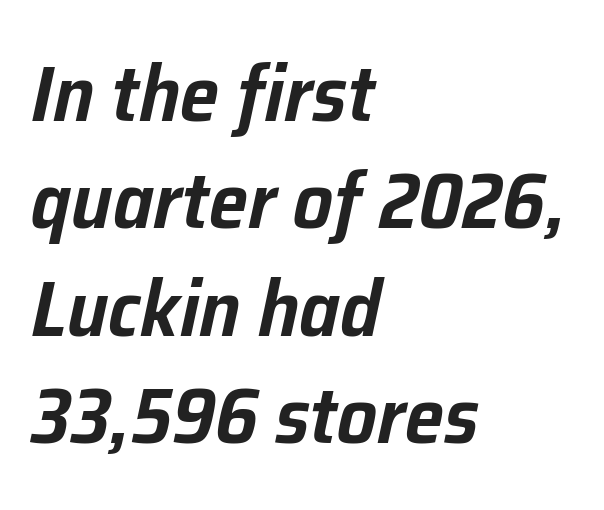
The image shows 79 px text type, italic (leaning right); set left-aligned, normal line spacing (1.36x), normal letter spacing, not underlined; low stroke contrast and a medium x-height.
